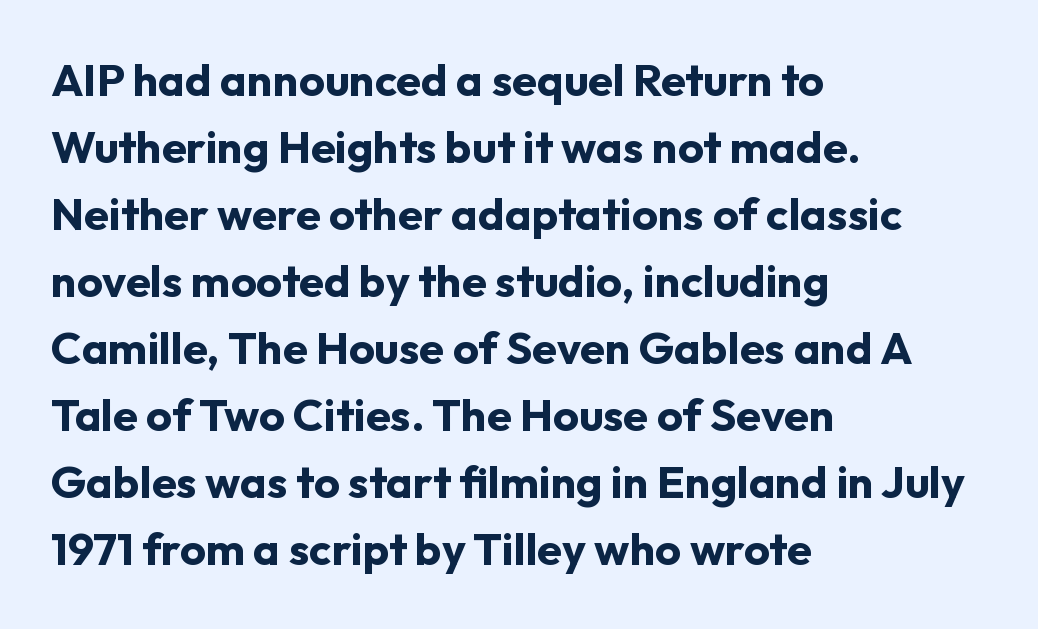
{"serif": "no", "italic": "no", "bold": "yes", "weight": "bold", "width": "normal", "stroke_contrast": "low", "x_height": "medium", "monospaced": "no", "underline": "no", "align": "left", "line_spacing": "normal", "line_spacing_ratio": 1.49, "letter_spacing": "normal", "letter_spacing_em": 0.0, "glyph_px": 45}
